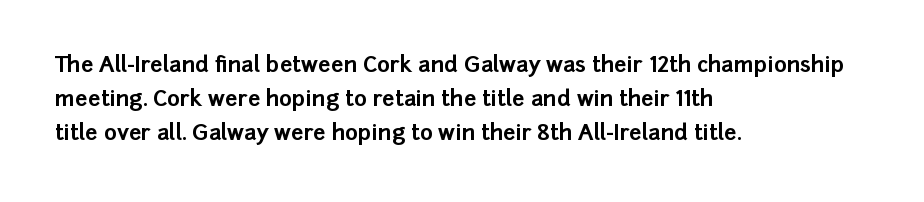
Underline: absent. Default kerning and tracking; the words read as compact shapes. Successive baselines arrive at the customary interval. You can tell it's not italic because the verticals are truly vertical. One-word summary of the alignment: left. These lines carry a lot of weight — the face is fully bold.
